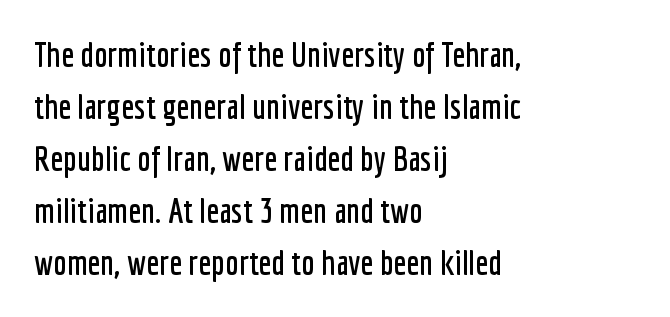
This is roman type, the default non-slanted kind. This sample has the flowing, uneven cadence of proportional lettering. The passage is arranged the way most books set body copy — flush left. Rows of type keep a routine distance in the vertical direction. In terms of letterform style, serifs are entirely absent.
